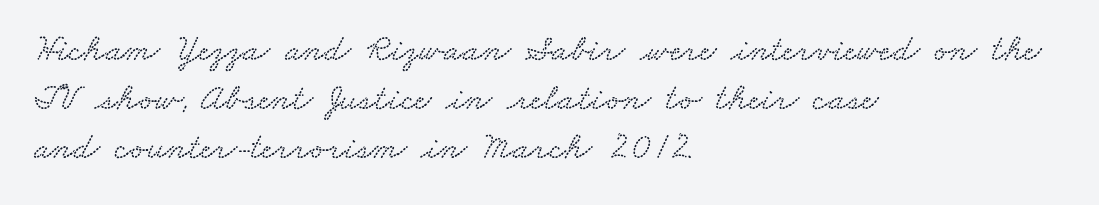
{"width": "wide", "stroke_contrast": "low", "x_height": "small", "monospaced": "no", "underline": "no", "align": "left", "line_spacing": "normal", "line_spacing_ratio": 1.33, "letter_spacing": "normal", "letter_spacing_em": 0.0, "glyph_px": 37}
